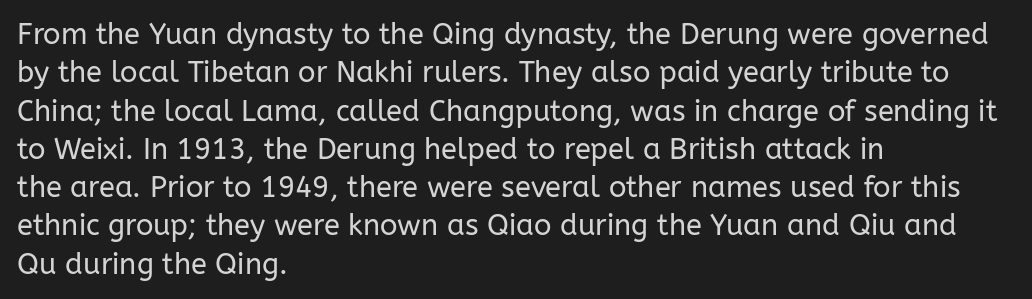
Q: Is the text bold? A: No.
Q: Is the text italic (slanted)? A: No, it is upright.
Q: Is the typeface a serif or a sans-serif typeface? A: Sans-serif.
Q: Is the text underlined? A: No.
Q: How is the paragraph aligned? A: Left-aligned.
Q: Is the spacing between letters normal or unusually wide? A: Normal.
Q: Is the spacing between lines tight, normal or loose? A: Normal.
Q: Width (condensed, normal, or wide)? A: Normal.
Q: Stroke contrast? A: Low.
Q: x-height? A: Medium.
Q: Monospaced? A: No.
